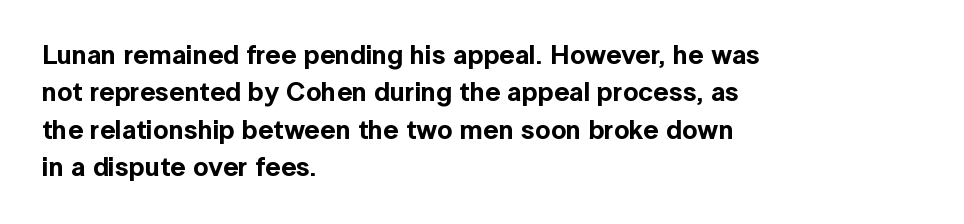
Normally led — the rows are evenly, conventionally spaced. Letter spacing: default. This is the regular roman posture of the typeface. Clear beneath every line of the passage. This rendering uses left alignment, leaving the right contour irregular.
